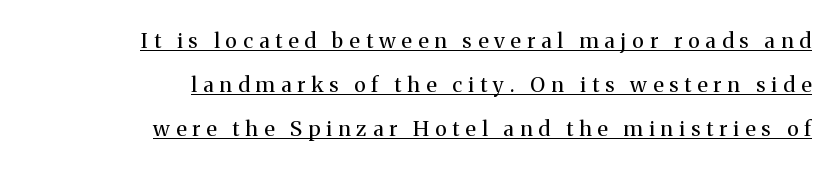
If you drew a ruler down the right edge, every line would touch it. Spacing between characters has been opened up far beyond the box default. Honestly, the rows look like they've been pulled way apart. Descenders here cross a horizontal rule under the line.
